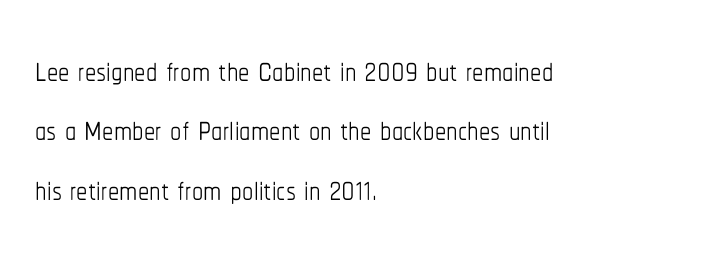
The image shows 45 px thin, condensed type, upright; set left-aligned, normal line spacing (1.32x), normal letter spacing, not underlined; low stroke contrast and a medium x-height.
